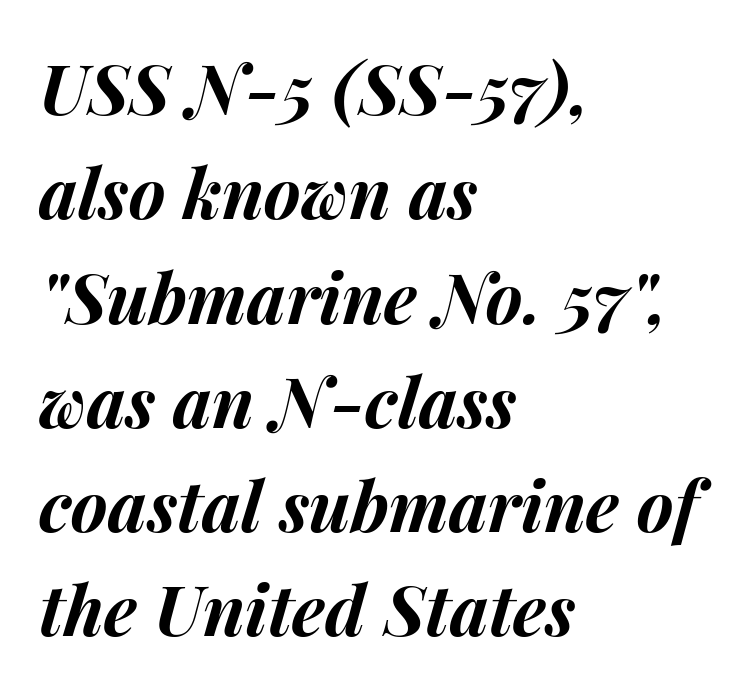
Q: Is the text bold? A: Yes.
Q: Is the text italic (slanted)? A: Yes, it leans right by about 15 degrees.
Q: Is the text underlined? A: No.
Q: How is the paragraph aligned? A: Left-aligned.
Q: Is the spacing between letters normal or unusually wide? A: Normal.
Q: Is the spacing between lines tight, normal or loose? A: Normal.
Q: Width (condensed, normal, or wide)? A: Normal.
Q: Stroke contrast? A: Medium.
Q: x-height? A: Medium.
Q: Monospaced? A: No.
